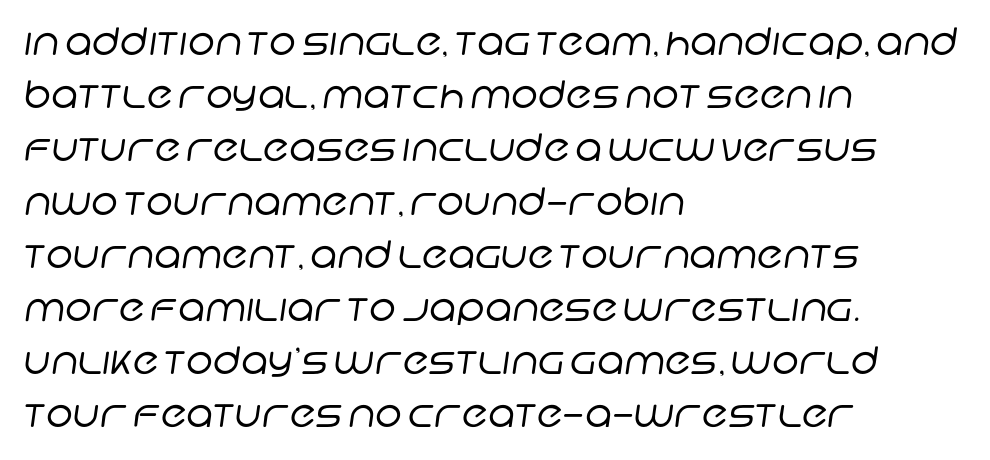
{"serif": "no", "bold": "no", "weight": "regular", "width": "normal", "stroke_contrast": "low", "x_height": "large", "monospaced": "no", "underline": "no", "align": "left", "line_spacing": "normal", "line_spacing_ratio": 1.4, "letter_spacing": "normal", "letter_spacing_em": 0.0, "glyph_px": 38}
